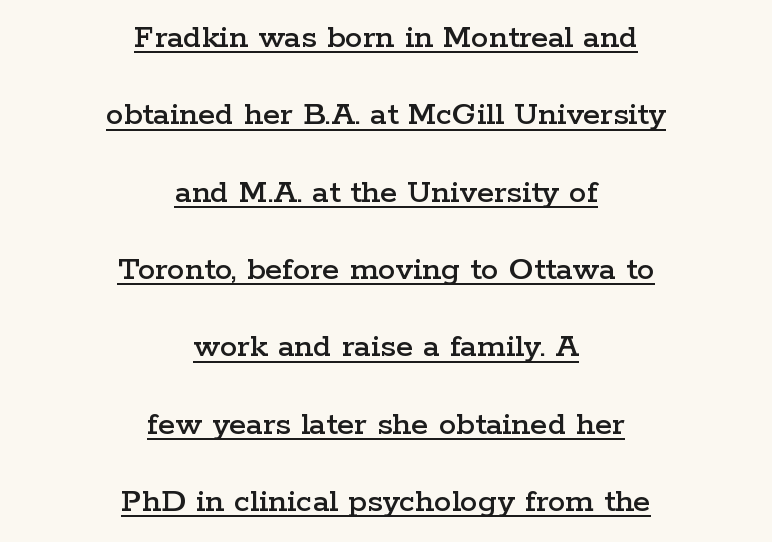
Q: Is the text italic (slanted)? A: No, it is upright.
Q: Is the typeface a serif or a sans-serif typeface? A: Serif.
Q: Is the text underlined? A: Yes.
Q: How is the paragraph aligned? A: Centered.
Q: Is the spacing between letters normal or unusually wide? A: Normal.
Q: Is the spacing between lines tight, normal or loose? A: Loose.
Q: Width (condensed, normal, or wide)? A: Wide.
Q: Stroke contrast? A: Low.
Q: x-height? A: Medium.
Q: Monospaced? A: No.
